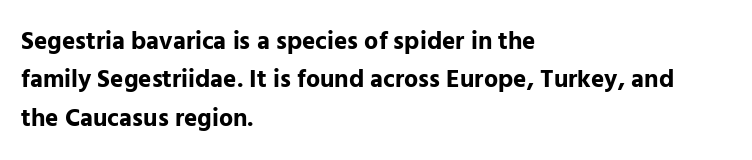
The image shows 25 px bold type, upright; set left-aligned, normal line spacing (1.54x), normal letter spacing, not underlined.
